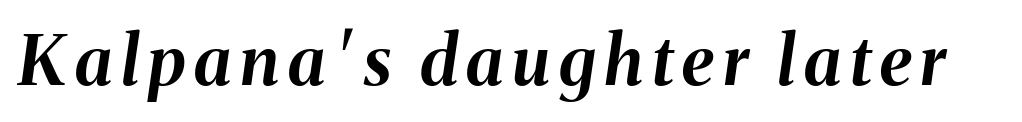
{"italic": "yes", "lean": "right", "slant_degrees": 8, "bold": "yes", "weight": "bold", "width": "normal", "stroke_contrast": "medium", "x_height": "medium", "monospaced": "no", "underline": "no", "glyph_px": 68}
